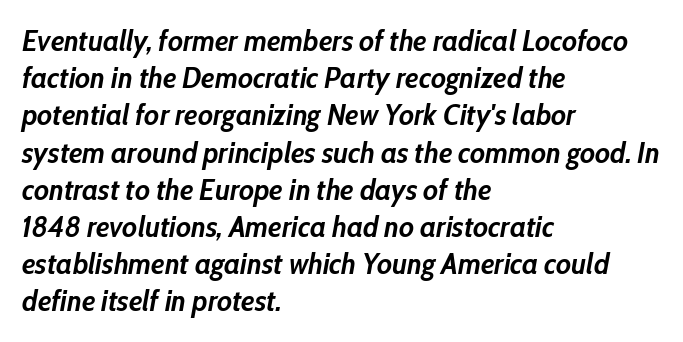
{"italic": "yes", "lean": "right", "slant_degrees": 10, "bold": "yes", "weight": "semibold", "width": "condensed", "stroke_contrast": "low", "x_height": "medium", "monospaced": "no", "underline": "no", "align": "left", "line_spacing_ratio": 1.24, "letter_spacing": "normal", "letter_spacing_em": 0.0, "glyph_px": 30}
